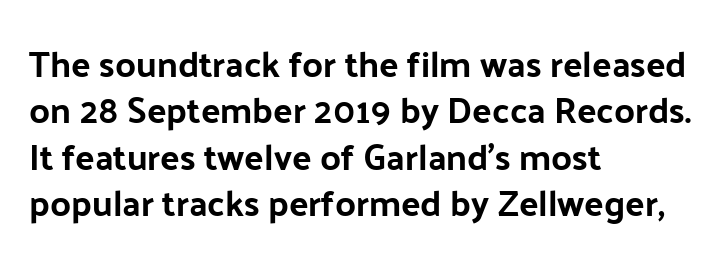
Q: Is the text bold? A: Yes.
Q: Is the text italic (slanted)? A: No, it is upright.
Q: Is the typeface a serif or a sans-serif typeface? A: Sans-serif.
Q: Is the text underlined? A: No.
Q: How is the paragraph aligned? A: Left-aligned.
Q: Is the spacing between letters normal or unusually wide? A: Normal.
Q: Is the spacing between lines tight, normal or loose? A: Normal.
Q: Width (condensed, normal, or wide)? A: Normal.
Q: Stroke contrast? A: Low.
Q: x-height? A: Medium.
Q: Monospaced? A: No.
